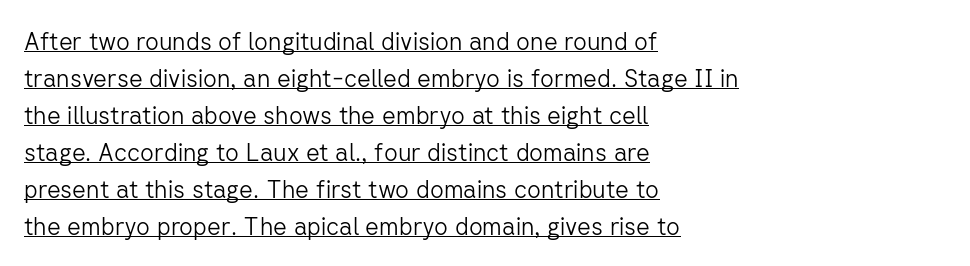
{"italic": "no", "bold": "no", "underline": "yes", "align": "left", "line_spacing": "normal", "line_spacing_ratio": 1.54, "letter_spacing": "normal", "letter_spacing_em": 0.0, "glyph_px": 24}
